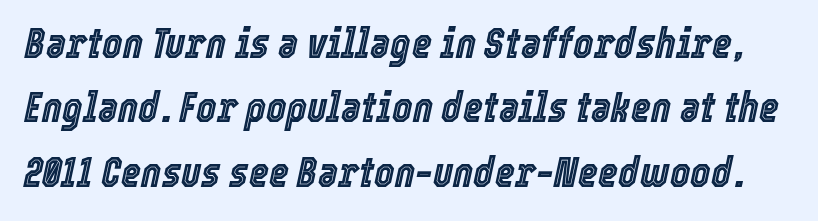
{"italic": "yes", "lean": "right", "slant_degrees": 12, "width": "condensed", "x_height": "medium", "monospaced": "no", "underline": "no", "line_spacing": "normal", "line_spacing_ratio": 1.5, "letter_spacing": "normal", "letter_spacing_em": 0.0, "glyph_px": 43}
